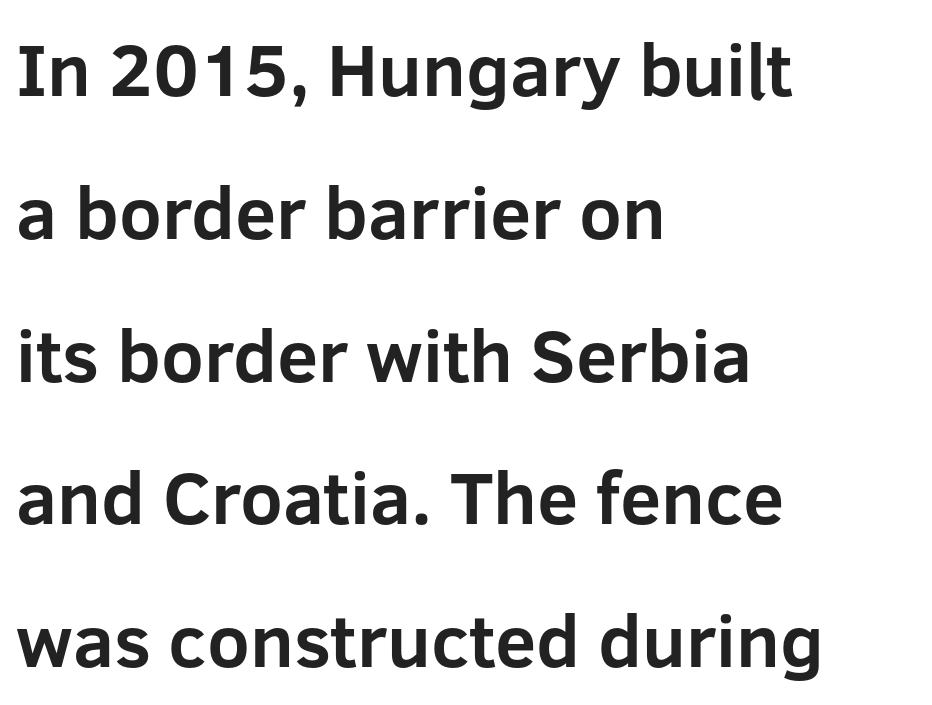
This is sans-serif lettering, the kind often seen on screens and signage. This sample uses an upright cut, with every glyph sitting square on the baseline. Here the designer chose a conventional face with non-uniform glyph widths. The face used here is rendered with its standard letterfit.
